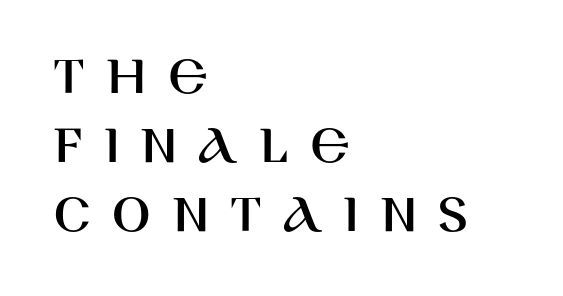
The image shows 57 px sans-serif type, upright; set left-aligned, line spacing 1.21x, unusually wide letter spacing (+0.37 em), not underlined; high stroke contrast and a large x-height.
